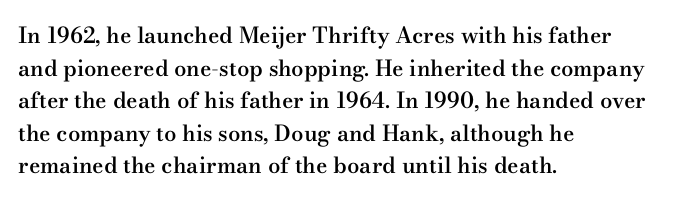
{"italic": "no", "bold": "semi", "underline": "no", "align": "left", "line_spacing": "normal", "line_spacing_ratio": 1.48, "letter_spacing": "normal", "letter_spacing_em": 0.0, "glyph_px": 22}
